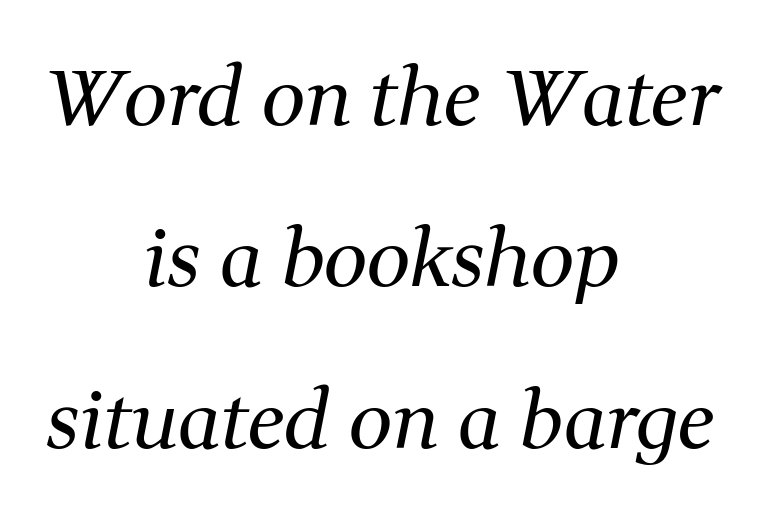
The image shows 78 px regular-weight serif type, italic (leaning right); set centered, loose line spacing (2.07x), normal letter spacing, not underlined; medium stroke contrast and a medium x-height.
